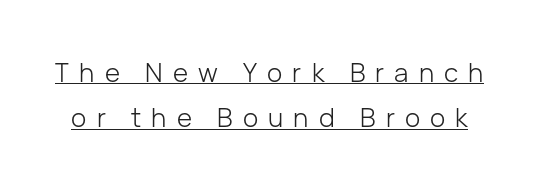
The image shows 26 px text type, upright; set line spacing 1.75x, unusually wide letter spacing (+0.39 em), underlined.
